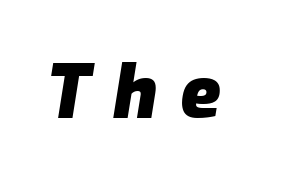
Q: Is the text bold? A: Yes.
Q: Is the text italic (slanted)? A: Yes, it leans right by about 9 degrees.
Q: Is the text underlined? A: No.
Q: Is the spacing between letters normal or unusually wide? A: Unusually wide.
Q: Width (condensed, normal, or wide)? A: Normal.
Q: Stroke contrast? A: Low.
Q: x-height? A: Medium.
Q: Monospaced? A: No.
